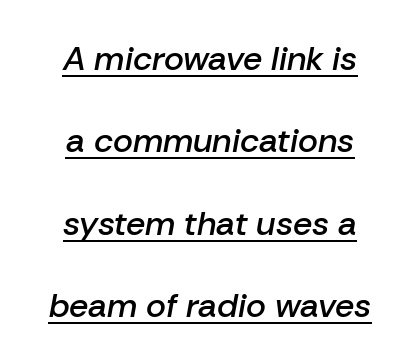
Both edges are ragged and mirror each other, which tells us the setting is centered. Does the weight exceed regular? Yes, but only to semibold. Does the leading feel generous? Absolutely, it's lavish. Varying glyph widths throughout — classic text-font behaviour.
